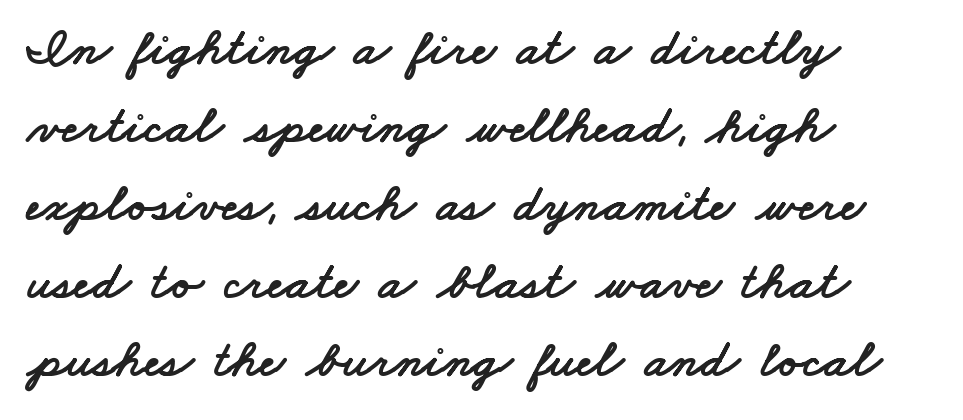
The image shows 53 px wide sans-serif type; set left-aligned, normal line spacing (1.47x), normal letter spacing, not underlined; low stroke contrast and a small x-height.
